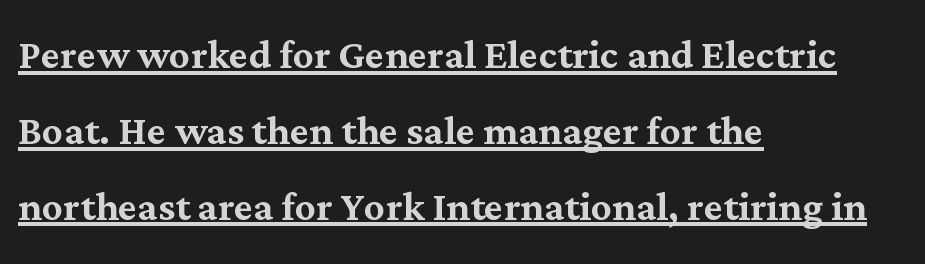
Q: Is the text italic (slanted)? A: No, it is upright.
Q: Is the typeface a serif or a sans-serif typeface? A: Serif.
Q: Is the text underlined? A: Yes.
Q: How is the paragraph aligned? A: Left-aligned.
Q: Is the spacing between letters normal or unusually wide? A: Normal.
Q: Is the spacing between lines tight, normal or loose? A: Normal.
Q: Width (condensed, normal, or wide)? A: Normal.
Q: Stroke contrast? A: Medium.
Q: x-height? A: Medium.
Q: Monospaced? A: No.
